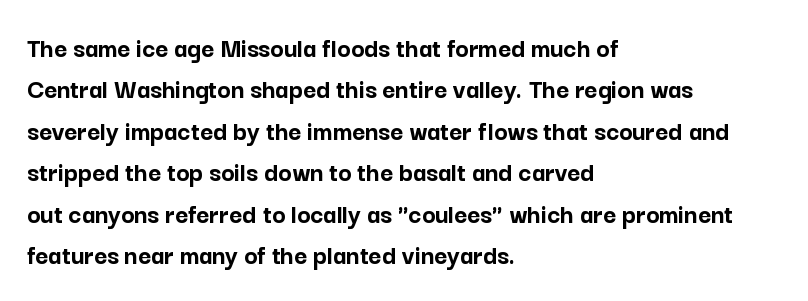
{"serif": "no", "italic": "no", "bold": "yes", "weight": "semibold", "width": "normal", "stroke_contrast": "low", "x_height": "medium", "monospaced": "no", "underline": "no", "align": "left", "line_spacing": "normal", "line_spacing_ratio": 1.48, "letter_spacing": "normal", "letter_spacing_em": 0.0, "glyph_px": 28}
